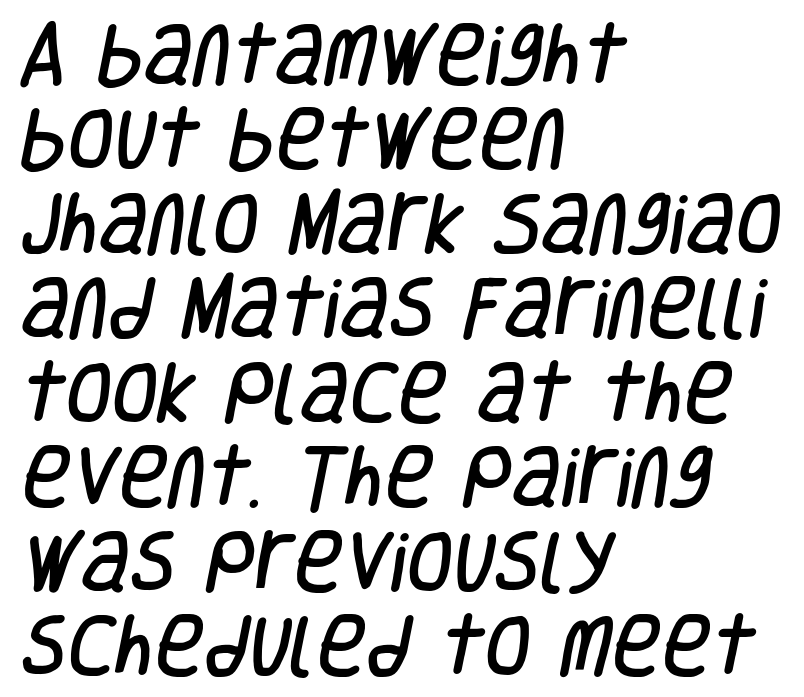
Typographically, this falls in the sans-serif category. The area under the type is left untouched. The passage shown is typed in a proportional face where columns would drift. Line beginnings align vertically; line endings do not. Reading down the column, the eye jumps a familiar distance to each next line.
